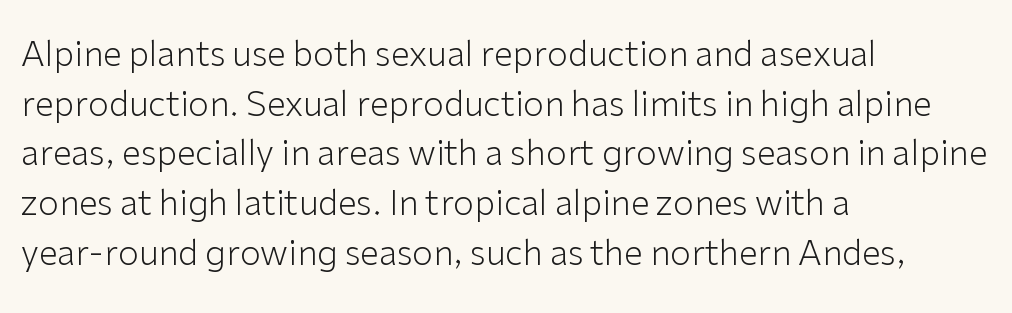
{"serif": "no", "italic": "no", "bold": "no", "weight": "light", "width": "normal", "stroke_contrast": "low", "x_height": "medium", "monospaced": "no", "underline": "no", "align": "left", "line_spacing": "normal", "line_spacing_ratio": 1.46, "letter_spacing": "normal", "letter_spacing_em": 0.0, "glyph_px": 34}
